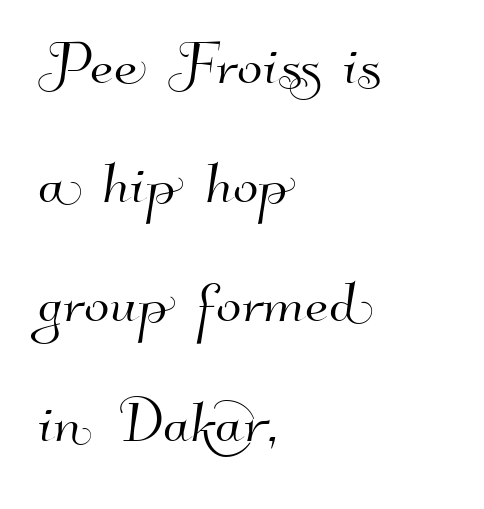
The image shows 75 px sans-serif type; set left-aligned, normal line spacing (1.59x), normal letter spacing, not underlined; high stroke contrast and a small x-height.
